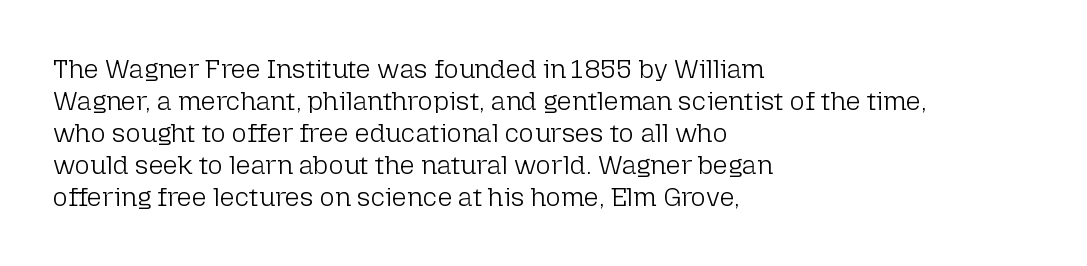
The image shows 26 px text type, upright; set left-aligned, line spacing 1.23x, normal letter spacing, not underlined.
